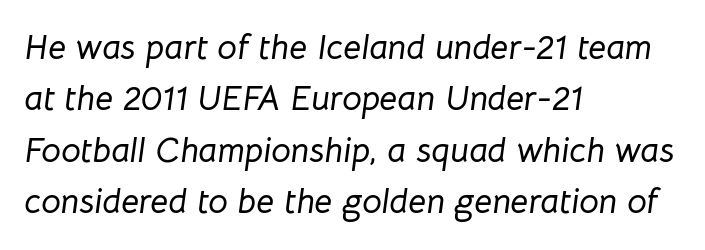
Beneath every word, the page is bare. Rendered with sloped, italic letterforms. If you measured baseline to baseline, you'd find a middling distance. Does the copy run flush right? No — it runs flush left. No extra tracking has been applied to these lines. Proportional: the letters do not fall into vertical columns.
